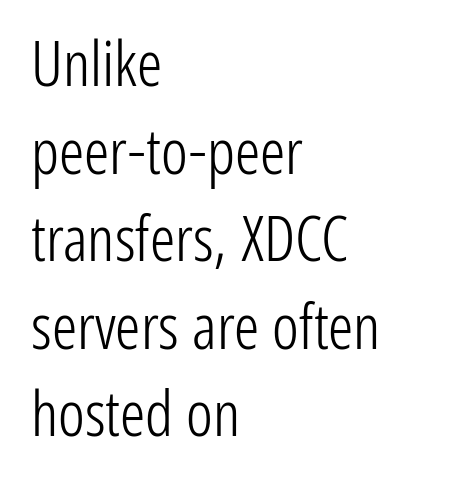
Q: Is the text bold? A: No.
Q: Is the text italic (slanted)? A: No, it is upright.
Q: Is the typeface a serif or a sans-serif typeface? A: Sans-serif.
Q: Is the text underlined? A: No.
Q: How is the paragraph aligned? A: Left-aligned.
Q: Is the spacing between letters normal or unusually wide? A: Normal.
Q: Is the spacing between lines tight, normal or loose? A: Normal.
Q: Width (condensed, normal, or wide)? A: Condensed.
Q: Stroke contrast? A: Low.
Q: x-height? A: Medium.
Q: Monospaced? A: No.
